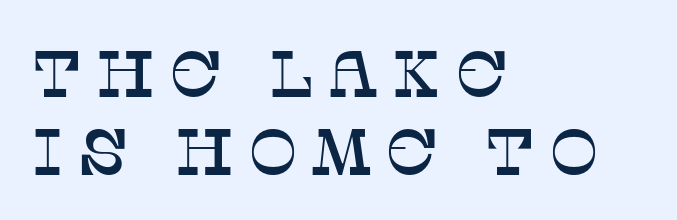
{"serif": "yes", "italic": "no", "width": "normal", "stroke_contrast": "low", "x_height": "large", "monospaced": "no", "underline": "no", "align": "left", "line_spacing_ratio": 1.18, "glyph_px": 66}
